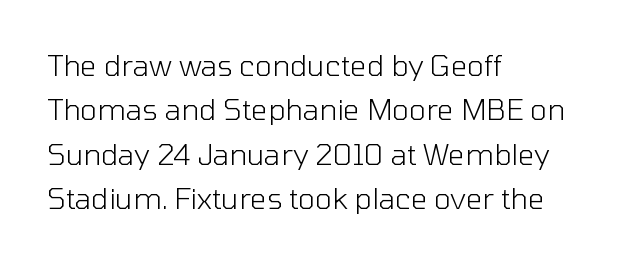
The image shows 29 px light sans-serif type, upright; set left-aligned, normal line spacing (1.53x), normal letter spacing, not underlined; low stroke contrast and a medium x-height.
